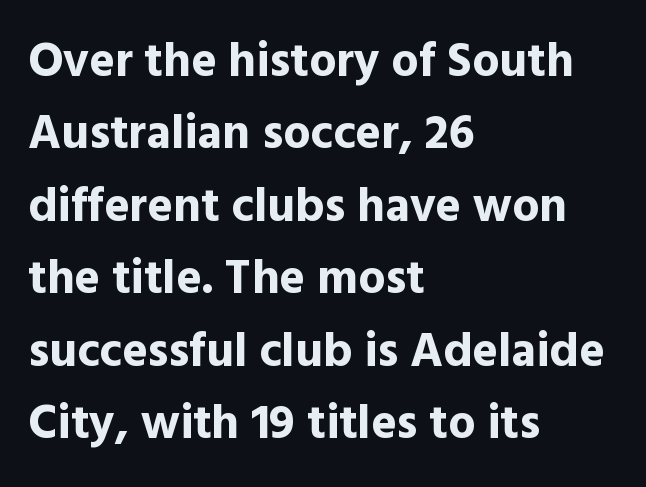
The gaps between neighbouring characters are ordinary and unremarkable. The text block is weighted toward the left margin, trailing off unevenly rightward. Unlike a traditional serif, this face leaves its strokes unadorned. The type sits square on the baseline with zero lean.
